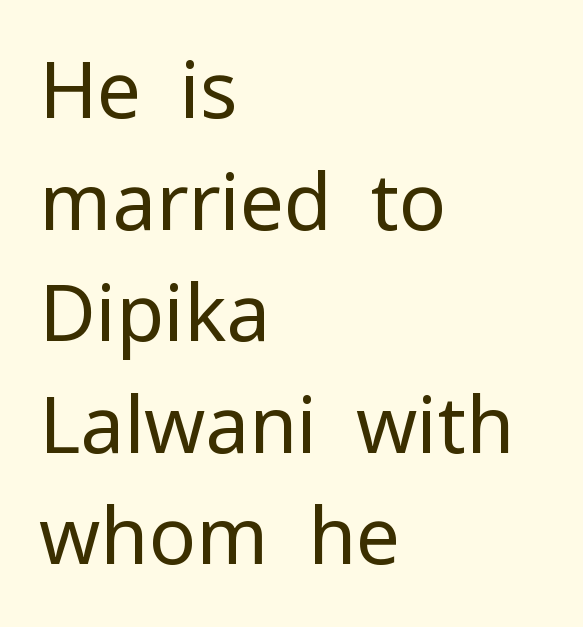
The image shows 78 px regular-weight sans-serif type, upright; set left-aligned, normal line spacing (1.43x), normal letter spacing, not underlined; low stroke contrast and a medium x-height.
